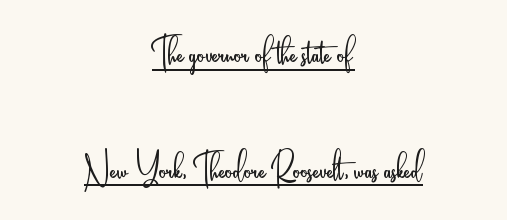
Q: Is the text bold? A: No.
Q: Is the typeface a serif or a sans-serif typeface? A: Sans-serif.
Q: Is the text underlined? A: Yes.
Q: How is the paragraph aligned? A: Centered.
Q: Is the spacing between letters normal or unusually wide? A: Normal.
Q: Is the spacing between lines tight, normal or loose? A: Loose.
Q: Width (condensed, normal, or wide)? A: Condensed.
Q: Stroke contrast? A: Low.
Q: x-height? A: Small.
Q: Monospaced? A: No.
